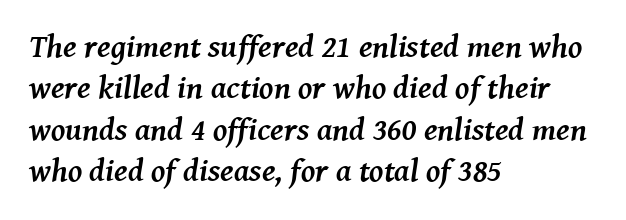
{"serif": "yes", "italic": "yes", "lean": "right", "slant_degrees": 8, "bold": "yes", "weight": "semibold", "width": "normal", "stroke_contrast": "medium", "x_height": "medium", "monospaced": "no", "underline": "no", "align": "left", "line_spacing": "normal", "line_spacing_ratio": 1.29, "letter_spacing": "normal", "letter_spacing_em": 0.0, "glyph_px": 32}
